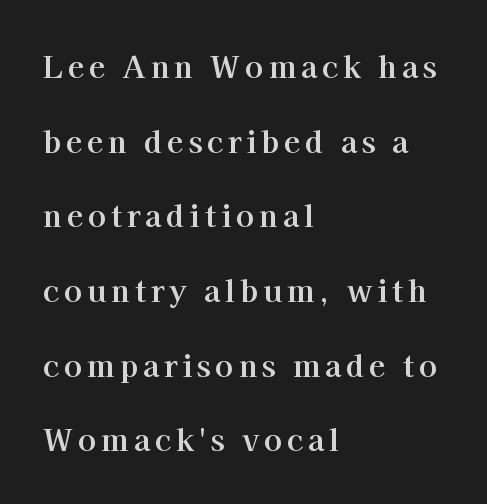
Q: Is the text bold? A: Yes.
Q: Is the text italic (slanted)? A: No, it is upright.
Q: Is the typeface a serif or a sans-serif typeface? A: Serif.
Q: Is the text underlined? A: No.
Q: How is the paragraph aligned? A: Left-aligned.
Q: Is the spacing between lines tight, normal or loose? A: Loose.
Q: Width (condensed, normal, or wide)? A: Normal.
Q: Stroke contrast? A: High.
Q: x-height? A: Medium.
Q: Monospaced? A: No.
